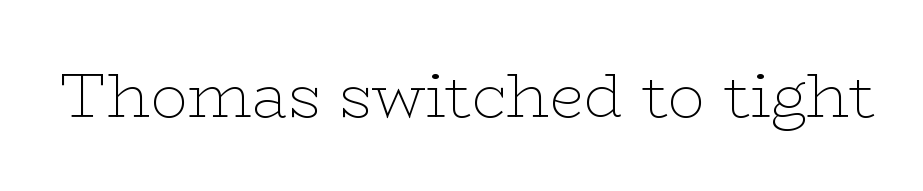
The image shows 62 px thin, wide serif type, upright; set normal letter spacing, not underlined; low stroke contrast and a medium x-height.
